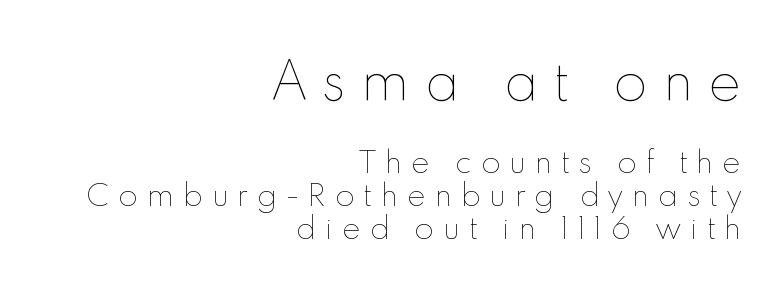
This is not heavy type; no bold has been used. The passage shown is typed in a proportional face where columns would drift. Scale decreases going downward across the two blocks. Layout note: lines flush right. Style check: upright. Display-style spreading of the glyphs; the letterfit is very open.
